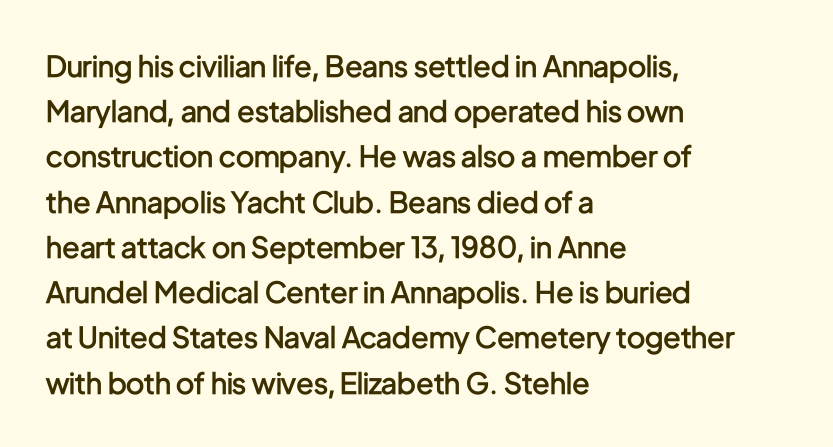
The image shows 29 px semibold, condensed sans-serif type, upright; set left-aligned, normal line spacing (1.56x), normal letter spacing, not underlined; low stroke contrast and a medium x-height.
